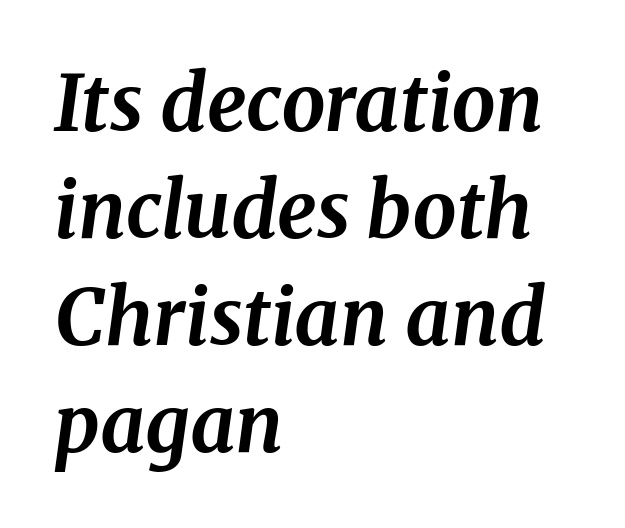
{"serif": "yes", "italic": "yes", "lean": "right", "slant_degrees": 8, "bold": "yes", "weight": "bold", "width": "normal", "stroke_contrast": "medium", "x_height": "medium", "monospaced": "no", "underline": "no", "align": "left", "line_spacing": "normal", "line_spacing_ratio": 1.37, "letter_spacing": "normal", "letter_spacing_em": 0.0, "glyph_px": 78}
